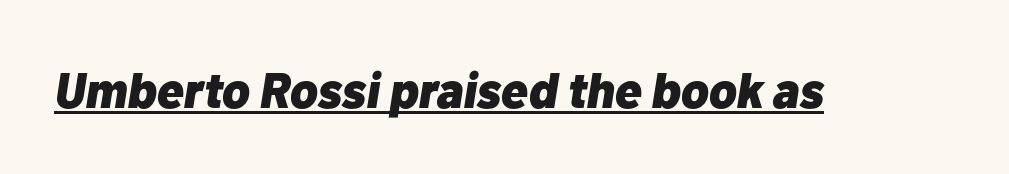
{"italic": "yes", "lean": "right", "slant_degrees": 10, "bold": "yes", "weight": "heavy", "width": "normal", "stroke_contrast": "low", "x_height": "medium", "monospaced": "no", "underline": "yes", "letter_spacing": "normal", "letter_spacing_em": 0.0, "glyph_px": 50}
